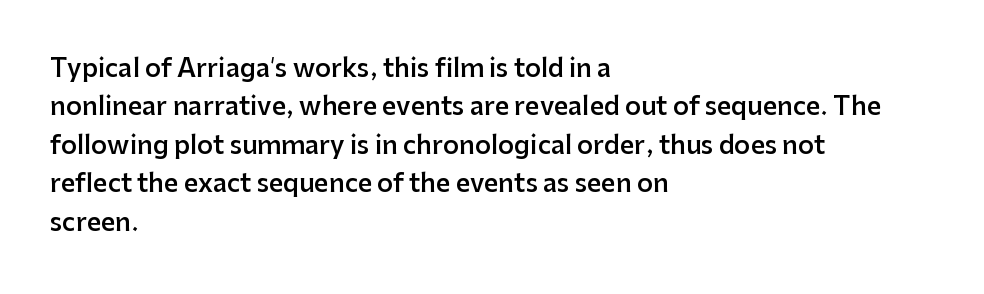
Q: Is the text bold? A: Semi-bold.
Q: Is the text italic (slanted)? A: No, it is upright.
Q: Is the text underlined? A: No.
Q: How is the paragraph aligned? A: Left-aligned.
Q: Is the spacing between letters normal or unusually wide? A: Normal.
Q: Is the spacing between lines tight, normal or loose? A: Normal.
